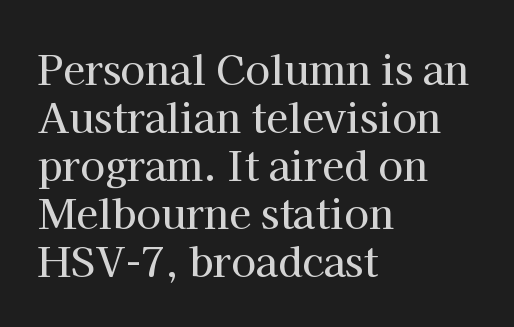
All the whitespace from short lines collects on the right. Inter-character spacing is left at the font's built-in metrics. Letterform terminals end in serifs throughout the passage. These lines are rendered in a variable-pitch font. The area under the type is left untouched.
